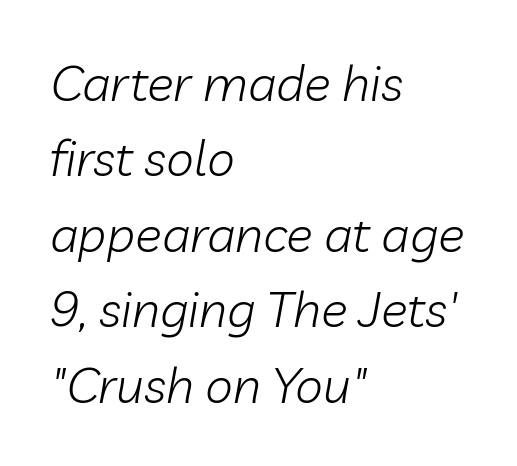
Rule under the text: the space is simply empty. The gaps between neighbouring characters are ordinary and unremarkable. Here the designer chose a conventional face with non-uniform glyph widths. Teacher's note: observe the even left margin — that is flush-left alignment.
